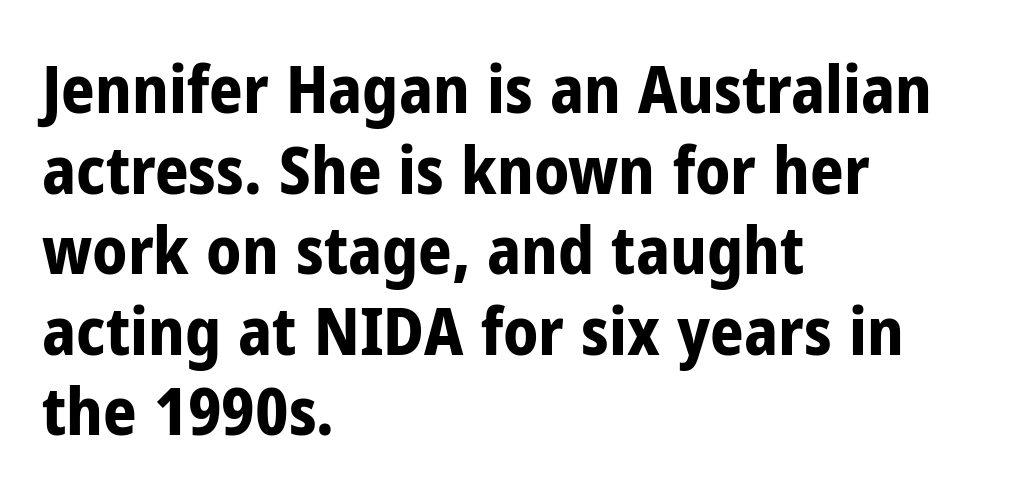
{"serif": "no", "italic": "no", "bold": "yes", "weight": "bold", "width": "condensed", "stroke_contrast": "low", "x_height": "medium", "monospaced": "no", "underline": "no", "align": "left", "line_spacing_ratio": 1.22, "letter_spacing": "normal", "letter_spacing_em": 0.0, "glyph_px": 66}
